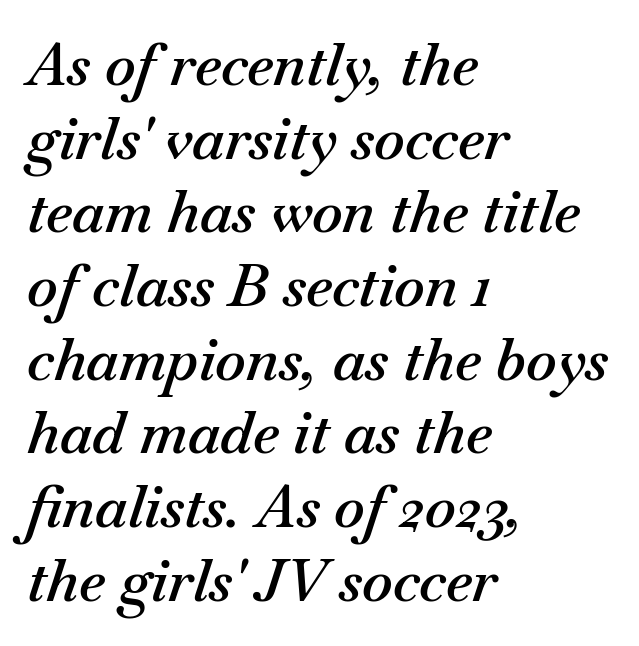
{"italic": "yes", "lean": "right", "slant_degrees": 18, "bold": "semi", "weight": "semibold", "width": "normal", "stroke_contrast": "medium", "x_height": "small", "monospaced": "no", "underline": "no", "align": "left", "line_spacing": "normal", "line_spacing_ratio": 1.27, "letter_spacing": "normal", "letter_spacing_em": 0.0, "glyph_px": 58}
